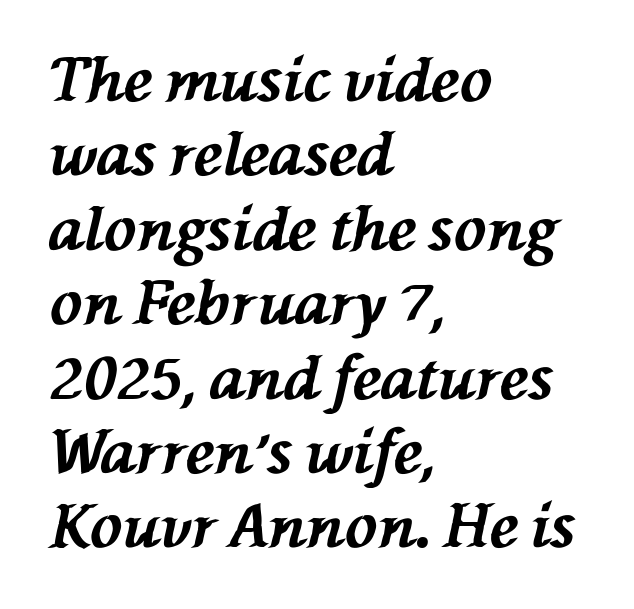
A bare baseline throughout the passage. The letters are slanted; this is an italic face. Default kerning and tracking; the words read as compact shapes. This sample is left-justified, so line endings fall wherever the words run out. These lines are rendered in a variable-pitch font.
